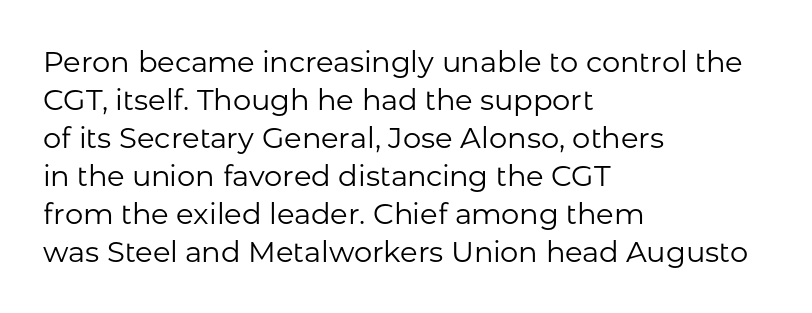
The image shows 29 px regular-weight sans-serif type, upright; set left-aligned, normal line spacing (1.31x), normal letter spacing, not underlined; low stroke contrast and a medium x-height.
